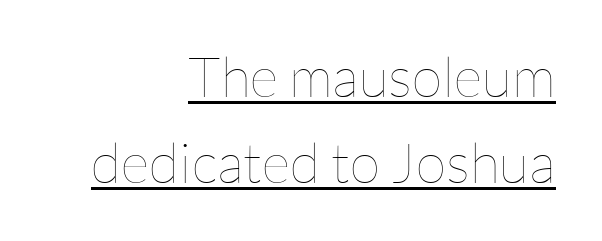
Alignment: flush right. Heft: none added — not bold. Every word sits above its own underline. Tracking value appears to be zero — textbook default spacing. This sample has the flowing, uneven cadence of proportional lettering.
